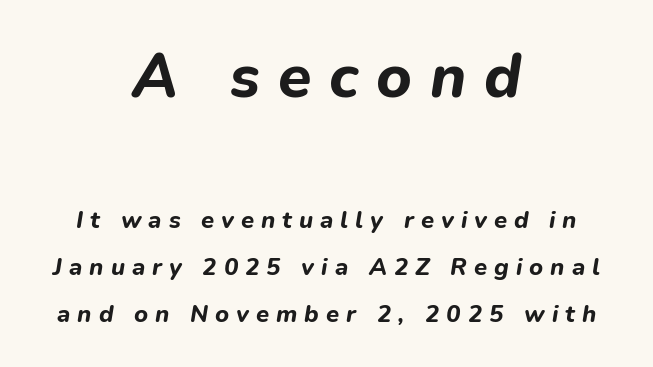
Set as a true bold cut, around the 700 mark. A typesetter would call this proportional, since set widths differ per character. The rendering positions every line midway between the sides. Notice the wide empty band between every row — that's loose leading.
